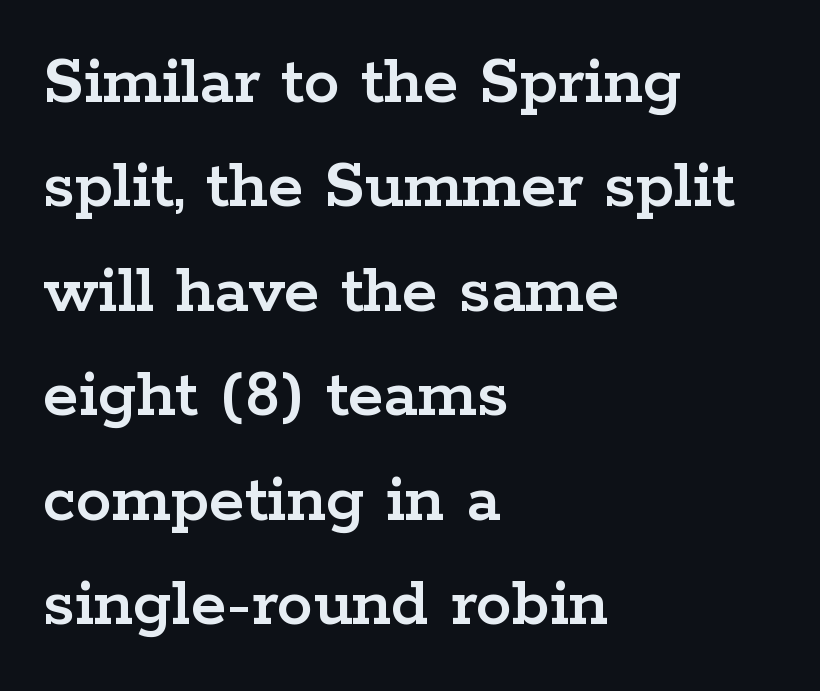
Q: Is the text italic (slanted)? A: No, it is upright.
Q: Is the typeface a serif or a sans-serif typeface? A: Serif.
Q: Is the text underlined? A: No.
Q: How is the paragraph aligned? A: Left-aligned.
Q: Is the spacing between letters normal or unusually wide? A: Normal.
Q: Is the spacing between lines tight, normal or loose? A: Normal.
Q: Width (condensed, normal, or wide)? A: Wide.
Q: Stroke contrast? A: Low.
Q: x-height? A: Medium.
Q: Monospaced? A: No.
